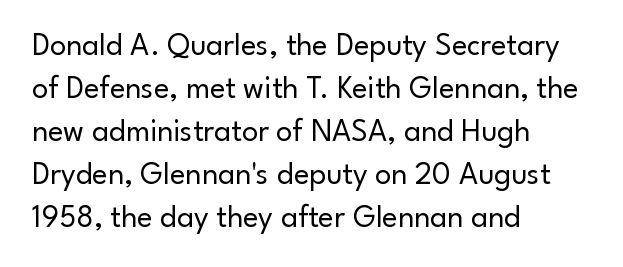
Characters remain perfectly vertical along every line. Letter spacing: default. Casual observation: everything's shoved over to the left. The foot of each line stays bare and open. Weight: not bold — regular or lighter.
